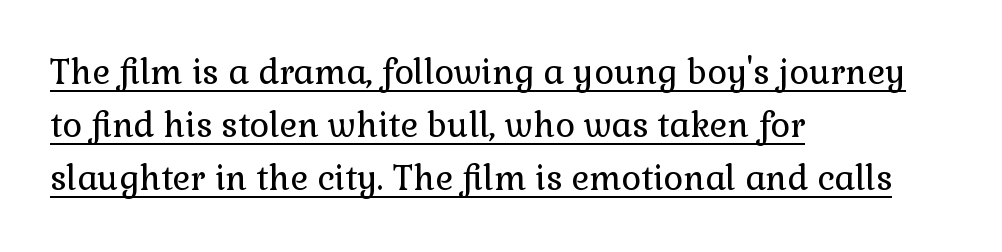
The image shows 34 px regular-weight serif type, upright; set left-aligned, normal line spacing (1.56x), normal letter spacing, underlined; a medium x-height.
